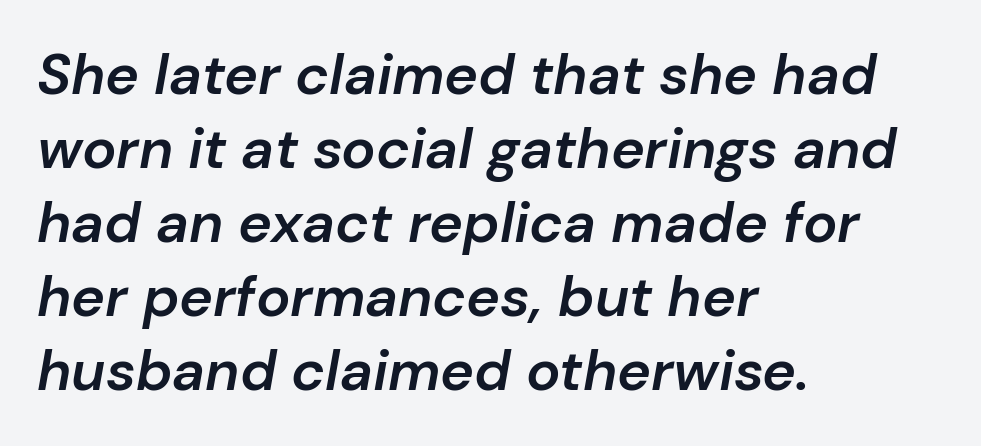
You could not count columns in this text — the font is proportionally spaced. A typesetter would call this leading conventional body-copy spacing. Typesetter's note: demi weight, one step under bold. Glyph-to-glyph distance matches everyday printed text. Observe the lean: these are italic letterforms.
